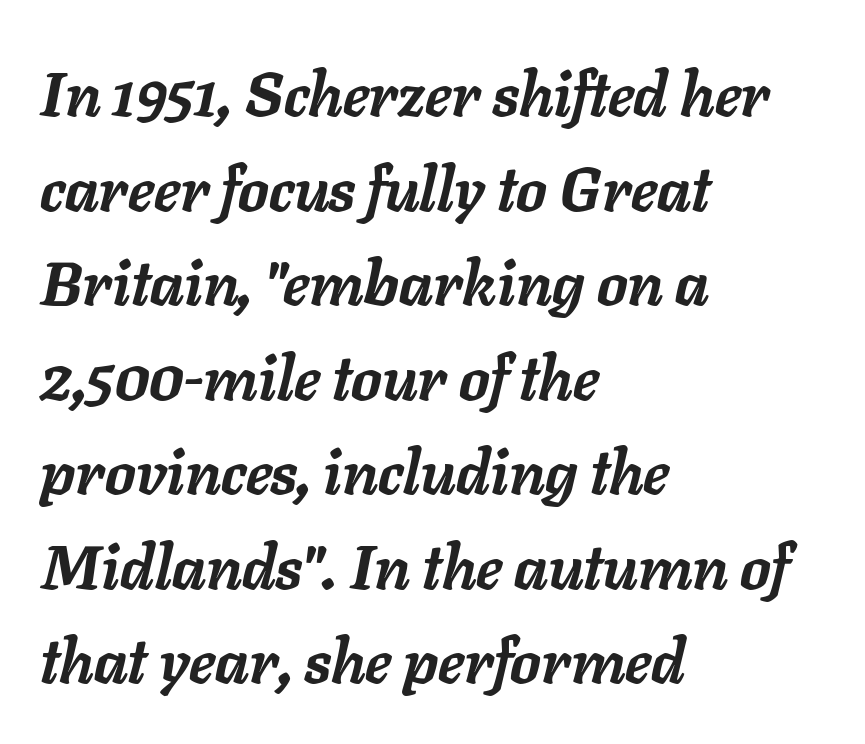
The image shows 61 px semibold type, italic (leaning right); set left-aligned, normal line spacing (1.55x), normal letter spacing, not underlined; low stroke contrast and a medium x-height.
